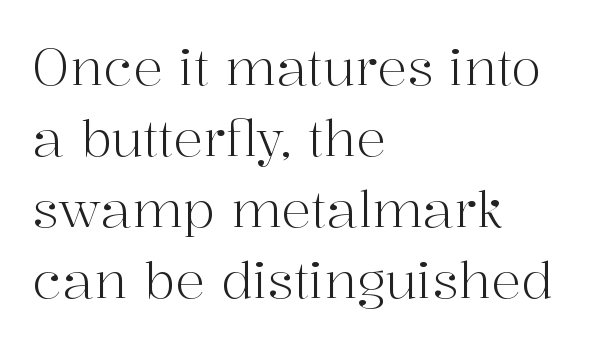
Q: Is the text bold? A: No.
Q: Is the text italic (slanted)? A: No, it is upright.
Q: Is the typeface a serif or a sans-serif typeface? A: Serif.
Q: Is the text underlined? A: No.
Q: How is the paragraph aligned? A: Left-aligned.
Q: Is the spacing between letters normal or unusually wide? A: Normal.
Q: Is the spacing between lines tight, normal or loose? A: Normal.
Q: Width (condensed, normal, or wide)? A: Normal.
Q: Stroke contrast? A: High.
Q: x-height? A: Medium.
Q: Monospaced? A: No.
